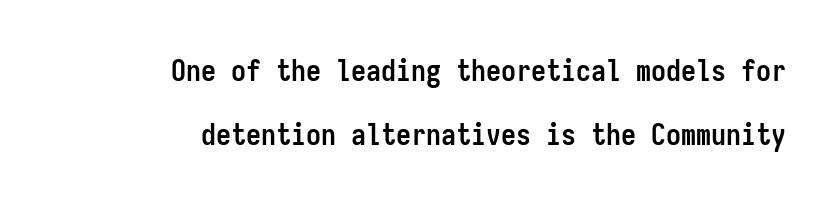
Q: Is the text bold? A: Yes.
Q: Is the text italic (slanted)? A: No, it is upright.
Q: Is the typeface a serif or a sans-serif typeface? A: Sans-serif.
Q: Is the text underlined? A: No.
Q: How is the paragraph aligned? A: Right-aligned.
Q: Is the spacing between letters normal or unusually wide? A: Normal.
Q: Is the spacing between lines tight, normal or loose? A: Loose.
Q: Width (condensed, normal, or wide)? A: Condensed.
Q: Stroke contrast? A: Low.
Q: x-height? A: Medium.
Q: Monospaced? A: Yes.
